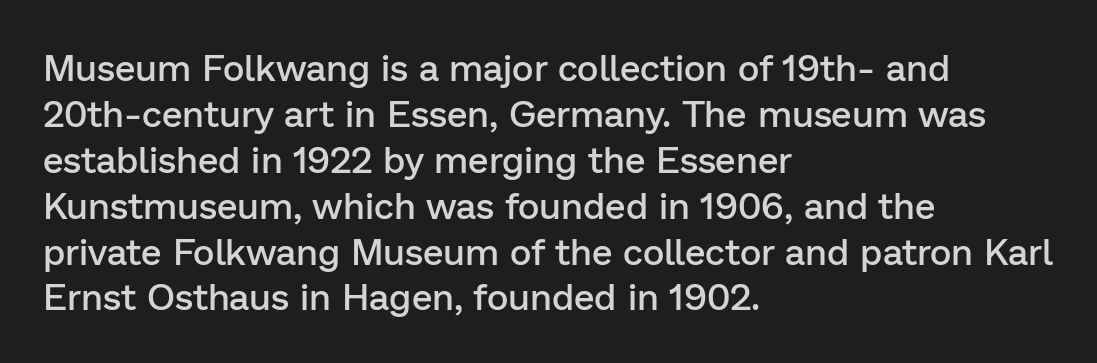
Beneath every word, the page is bare. The type family on display is of the sans-serif kind. Designer's note — italics off, roman on. Each letter keeps its own natural width here, so spacing adapts to shape.
